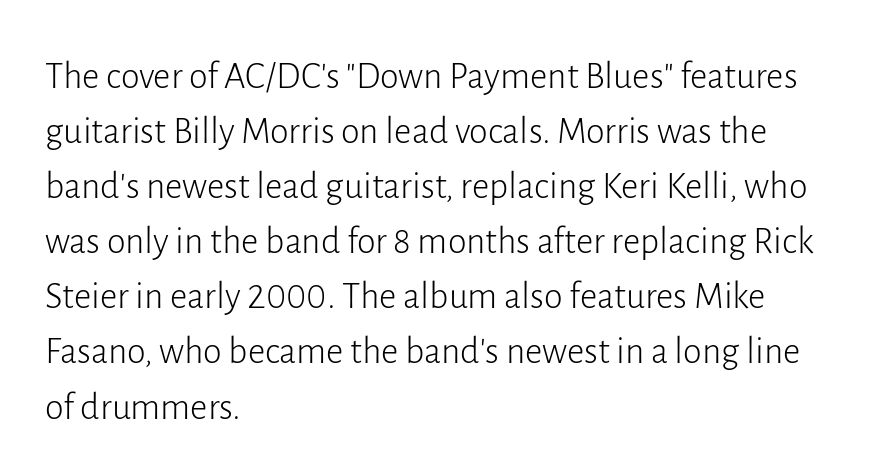
Font category for this specimen: sans-serif. Letter spacing: default. Casual observation: everything's shoved over to the left. This reads as an unemphasized weight, regular at the heaviest.
